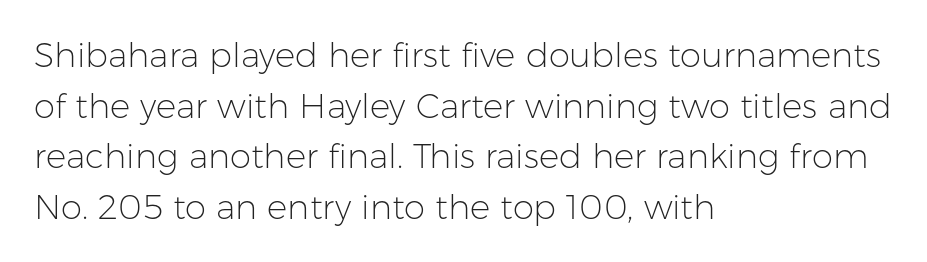
{"serif": "no", "italic": "no", "bold": "no", "weight": "light", "width": "normal", "stroke_contrast": "low", "x_height": "medium", "monospaced": "no", "underline": "no", "align": "left", "line_spacing": "normal", "line_spacing_ratio": 1.49, "letter_spacing": "normal", "letter_spacing_em": 0.0, "glyph_px": 34}
